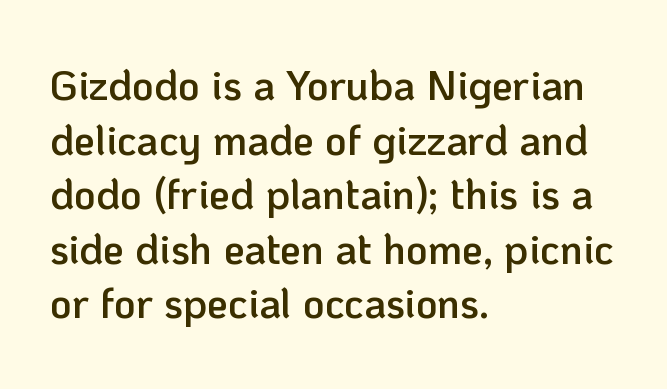
Q: Is the text bold? A: Semi-bold.
Q: Is the text italic (slanted)? A: No, it is upright.
Q: Is the typeface a serif or a sans-serif typeface? A: Sans-serif.
Q: Is the text underlined? A: No.
Q: How is the paragraph aligned? A: Left-aligned.
Q: Is the spacing between letters normal or unusually wide? A: Normal.
Q: Is the spacing between lines tight, normal or loose? A: Normal.
Q: Width (condensed, normal, or wide)? A: Normal.
Q: Stroke contrast? A: Low.
Q: x-height? A: Medium.
Q: Monospaced? A: No.
